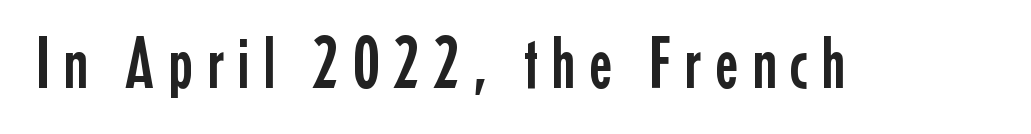
The image shows 73 px condensed sans-serif type, upright; set not underlined; low stroke contrast and a medium x-height.
